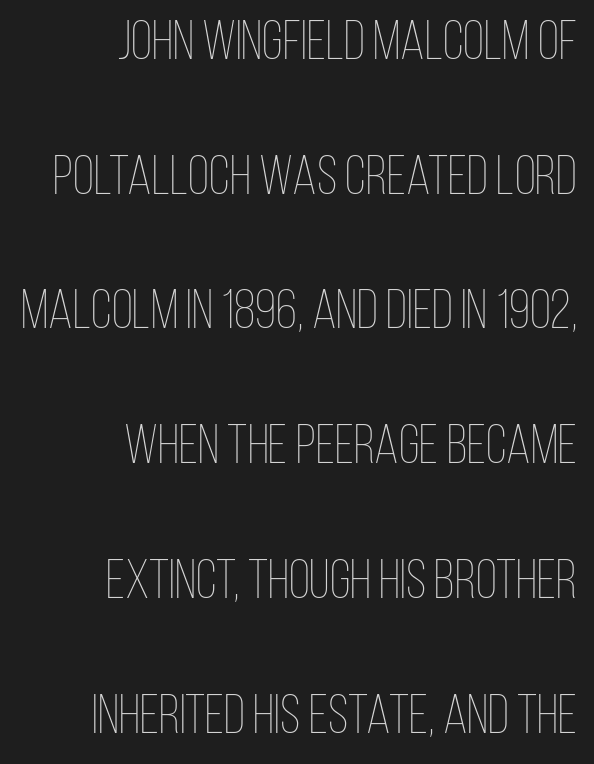
{"italic": "no", "bold": "no", "weight": "thin", "width": "condensed", "stroke_contrast": "low", "x_height": "large", "monospaced": "no", "underline": "no", "align": "right", "line_spacing": "loose", "line_spacing_ratio": 2.45, "letter_spacing": "normal", "letter_spacing_em": 0.0, "glyph_px": 55}
